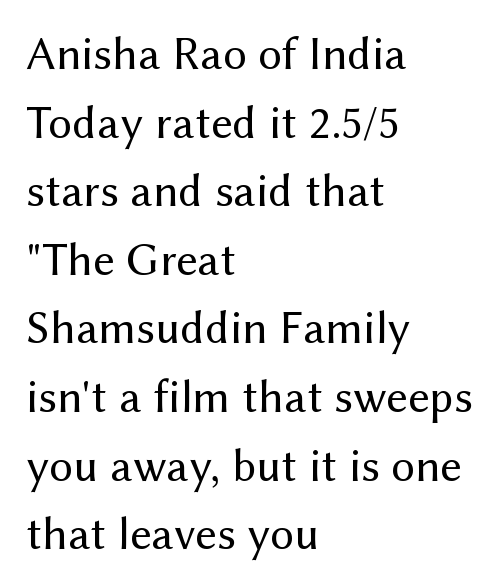
Q: Is the text bold? A: No.
Q: Is the text italic (slanted)? A: No, it is upright.
Q: Is the typeface a serif or a sans-serif typeface? A: Sans-serif.
Q: Is the text underlined? A: No.
Q: How is the paragraph aligned? A: Left-aligned.
Q: Is the spacing between letters normal or unusually wide? A: Normal.
Q: Is the spacing between lines tight, normal or loose? A: Normal.
Q: Width (condensed, normal, or wide)? A: Normal.
Q: Stroke contrast? A: Medium.
Q: x-height? A: Medium.
Q: Monospaced? A: No.
